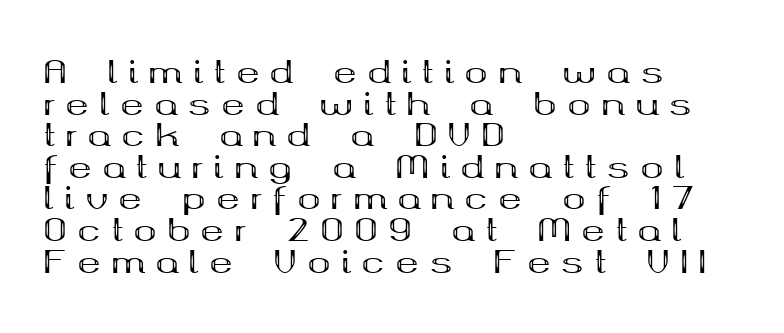
Q: Is the text bold? A: Yes.
Q: Is the text italic (slanted)? A: No, it is upright.
Q: Is the typeface a serif or a sans-serif typeface? A: Serif.
Q: Is the text underlined? A: No.
Q: How is the paragraph aligned? A: Left-aligned.
Q: Is the spacing between letters normal or unusually wide? A: Unusually wide.
Q: Is the spacing between lines tight, normal or loose? A: Tight.
Q: Width (condensed, normal, or wide)? A: Wide.
Q: Stroke contrast? A: Medium.
Q: x-height? A: Medium.
Q: Monospaced? A: No.
